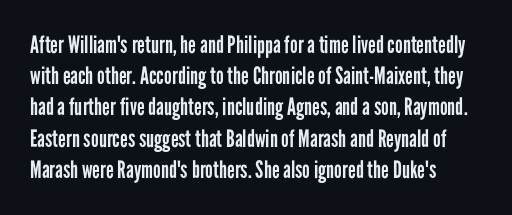
The image shows 24 px text type, upright; set left-aligned, normal line spacing (1.3x), normal letter spacing, not underlined.
